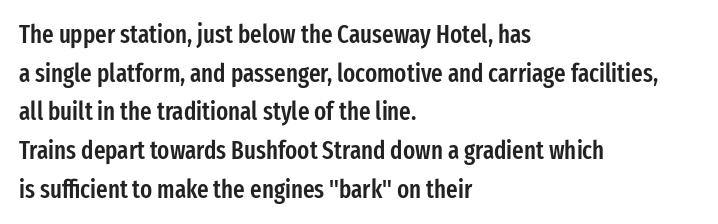
The image shows 25 px text type, upright; set left-aligned, normal line spacing (1.55x), normal letter spacing, not underlined.
